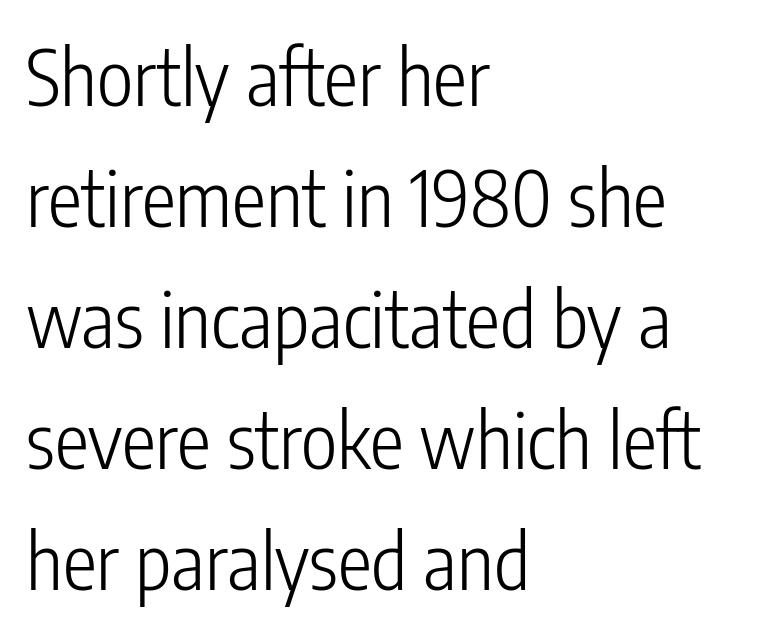
The image shows 77 px light, condensed sans-serif type, upright; set left-aligned, normal line spacing (1.57x), normal letter spacing, not underlined; low stroke contrast and a medium x-height.
